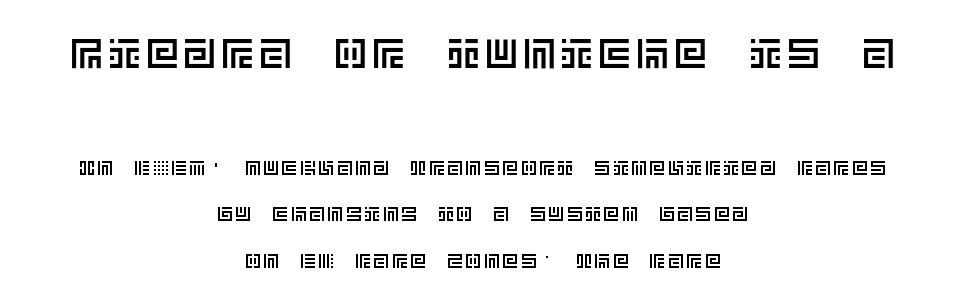
The image shows 41 px text type, upright; set centered, loose line spacing (2.32x), not underlined; the first (top) block is 2.05x larger; a large x-height.
